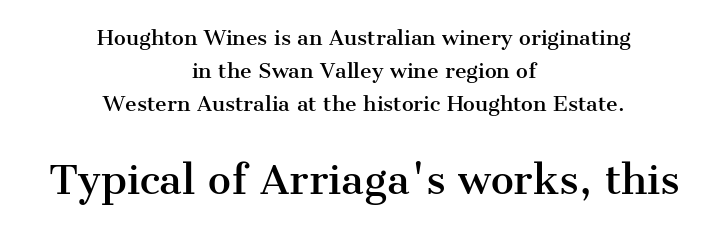
Think of a printed novel: that variable character pitch is what you see here. Visually the block forms a symmetrical silhouette, jagged on both flanks. Italic: no, the glyphs are upright roman. Descender tails drop into unmarked territory.
